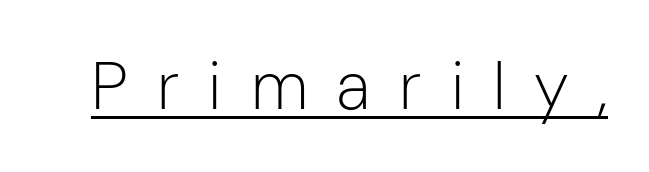
The rendering uses natural spacing where letterforms have individual widths. A quiet, ordinary-to-light weight characterises the typeface. Students, observe the line beneath the letters — that is underlining. You can tell from the bare stems that sans-serif type was used.
